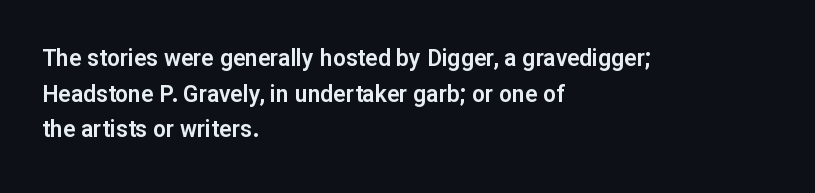
{"italic": "no", "underline": "no", "align": "left", "line_spacing": "normal", "line_spacing_ratio": 1.55, "letter_spacing": "normal", "letter_spacing_em": 0.0, "glyph_px": 23}
